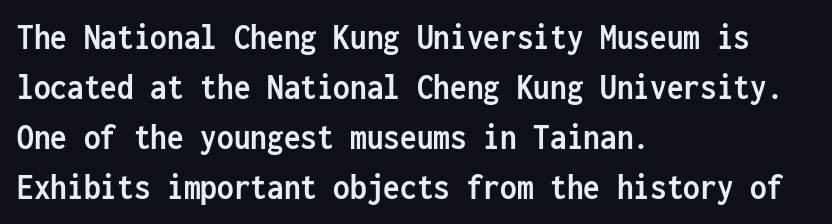
Each line starts at the same left margin while the right side varies. A typesetter would call this monospace, since all characters share one set width. What kind of face is this? One without serifs — a sans. Style check: upright. The typesetting leans heavy: a genuine bold.
